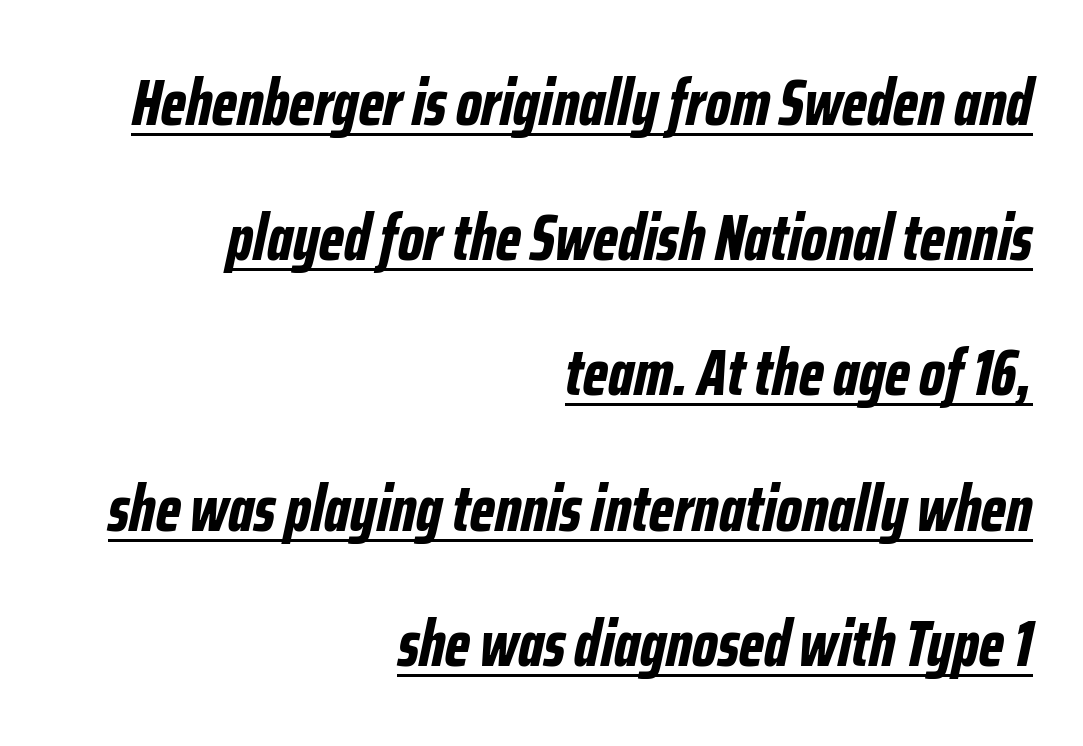
The image shows 65 px bold, condensed type, italic (leaning right); set right-aligned, loose line spacing (2.08x), normal letter spacing, underlined; low stroke contrast and a medium x-height.
